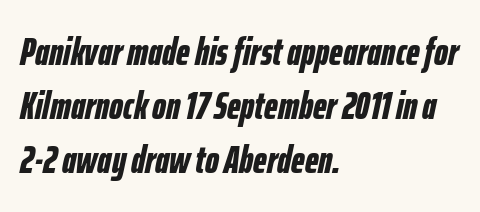
{"italic": "yes", "lean": "right", "slant_degrees": 12, "bold": "yes", "weight": "bold", "width": "condensed", "stroke_contrast": "low", "x_height": "medium", "monospaced": "no", "underline": "no", "align": "left", "line_spacing": "normal", "line_spacing_ratio": 1.39, "letter_spacing": "normal", "letter_spacing_em": 0.0, "glyph_px": 39}
